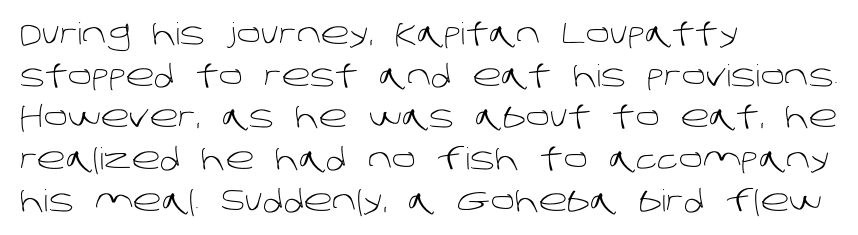
The glyphs in this specimen are sans serif. Counters stay open thanks to moderate or lighter strokes. No word sits above an underline. The type is set solid horizontally, with unmodified tracking. The rendering uses natural spacing where letterforms have individual widths.
